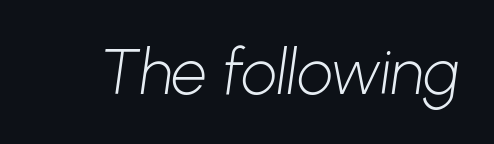
{"serif": "no", "bold": "no", "weight": "light", "width": "normal", "stroke_contrast": "low", "x_height": "medium", "monospaced": "no", "underline": "no", "letter_spacing": "normal", "letter_spacing_em": 0.0, "glyph_px": 63}
